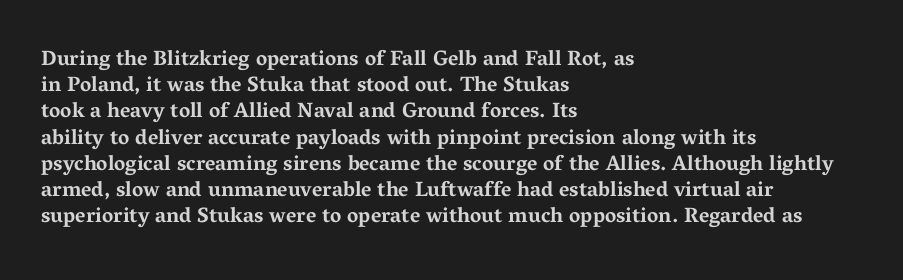
{"italic": "no", "bold": "yes", "underline": "no", "align": "left", "line_spacing": "normal", "line_spacing_ratio": 1.25, "letter_spacing": "normal", "letter_spacing_em": 0.0, "glyph_px": 21}
